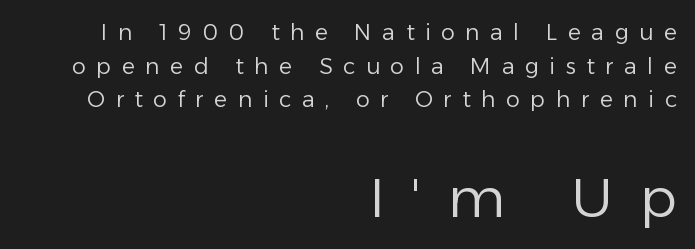
The image shows 55 px regular-weight sans-serif type, upright; set right-aligned, normal line spacing (1.53x), unusually wide letter spacing (+0.48 em), not underlined; the second (bottom) block is 2.5x larger; low stroke contrast and a medium x-height.
